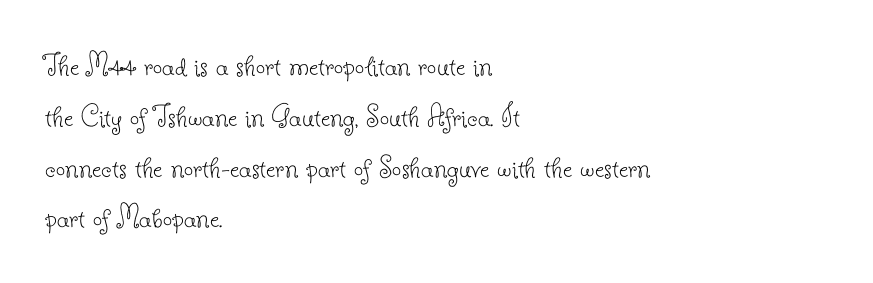
{"serif": "yes", "italic": "no", "bold": "no", "weight": "thin", "width": "normal", "stroke_contrast": "low", "x_height": "small", "monospaced": "no", "underline": "no", "align": "left", "line_spacing": "normal", "line_spacing_ratio": 1.54, "letter_spacing": "normal", "letter_spacing_em": 0.0, "glyph_px": 33}
